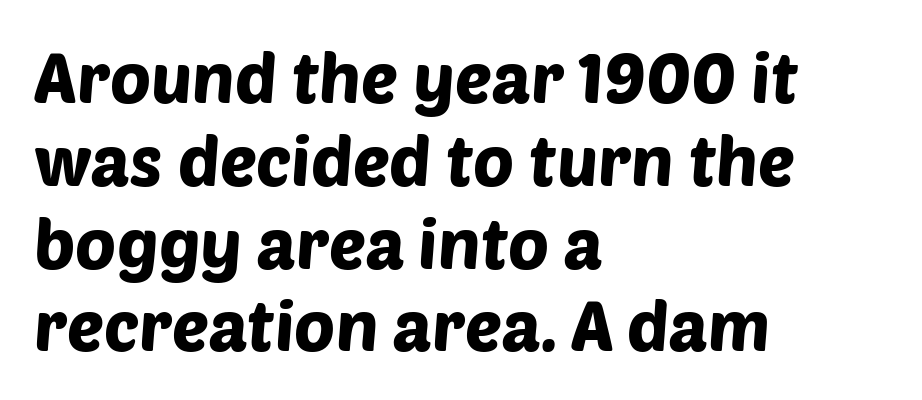
{"serif": "no", "width": "normal", "stroke_contrast": "low", "x_height": "large", "monospaced": "no", "underline": "no", "align": "left", "line_spacing_ratio": 1.2, "letter_spacing": "normal", "letter_spacing_em": 0.0, "glyph_px": 69}
